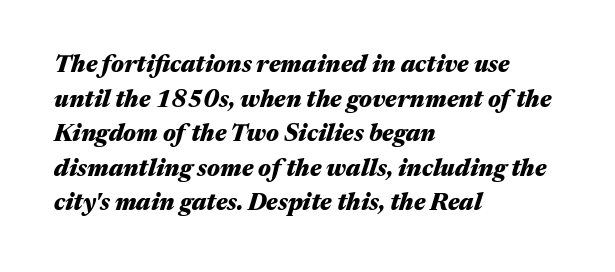
The image shows 24 px bold type, italic (leaning right); set left-aligned, normal line spacing (1.44x), normal letter spacing, not underlined.
